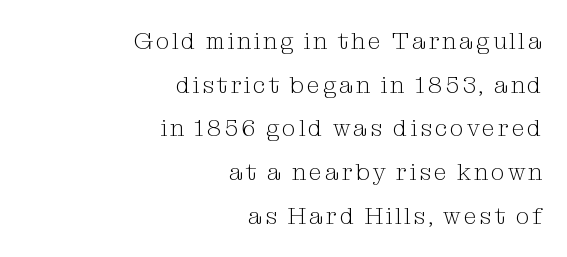
Q: Is the text bold? A: No.
Q: Is the text italic (slanted)? A: No, it is upright.
Q: Is the text underlined? A: No.
Q: How is the paragraph aligned? A: Right-aligned.
